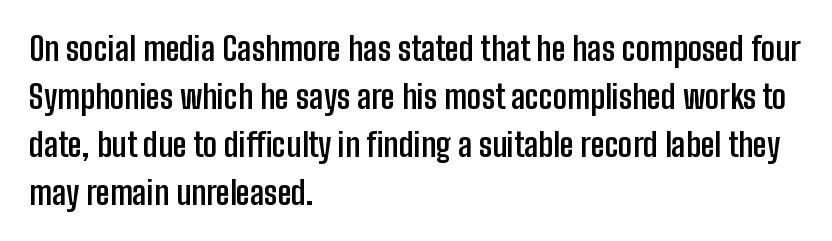
{"serif": "no", "italic": "no", "bold": "yes", "weight": "semibold", "width": "condensed", "stroke_contrast": "low", "x_height": "medium", "monospaced": "no", "underline": "no", "align": "left", "line_spacing": "normal", "line_spacing_ratio": 1.5, "letter_spacing": "normal", "letter_spacing_em": 0.0, "glyph_px": 32}
